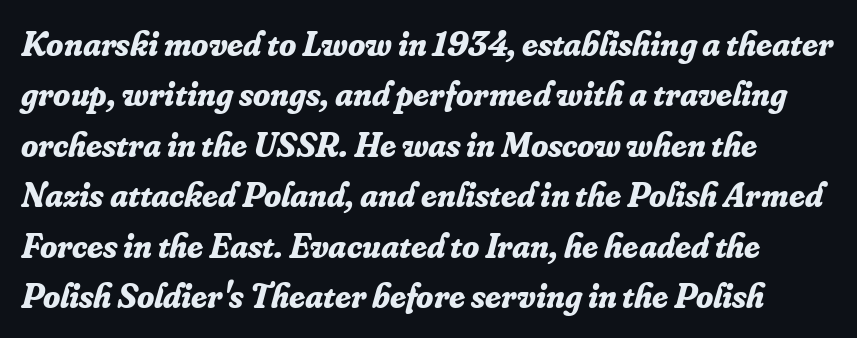
{"serif": "yes", "italic": "yes", "lean": "right", "slant_degrees": 16, "bold": "yes", "weight": "bold", "width": "normal", "stroke_contrast": "low", "x_height": "small", "monospaced": "no", "underline": "no", "line_spacing": "normal", "line_spacing_ratio": 1.44, "letter_spacing": "normal", "letter_spacing_em": 0.0, "glyph_px": 35}
